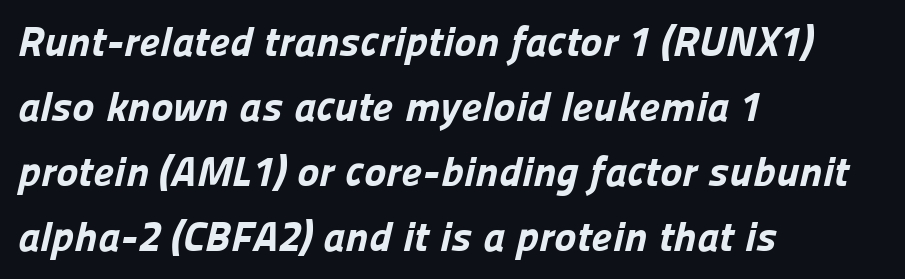
The image shows 42 px bold sans-serif type; set left-aligned, normal line spacing (1.55x), normal letter spacing, not underlined; low stroke contrast and a medium x-height.
